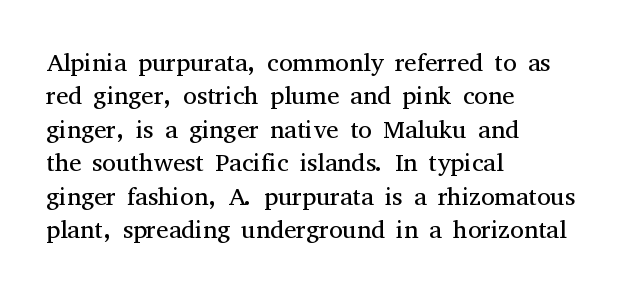
Q: Is the text bold? A: No.
Q: Is the text italic (slanted)? A: No, it is upright.
Q: Is the text underlined? A: No.
Q: How is the paragraph aligned? A: Left-aligned.
Q: Is the spacing between letters normal or unusually wide? A: Normal.
Q: Is the spacing between lines tight, normal or loose? A: Normal.
